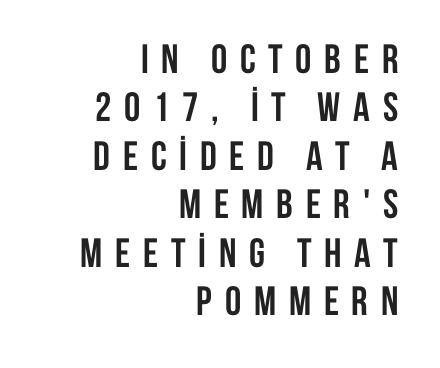
{"serif": "no", "italic": "no", "bold": "yes", "weight": "semibold", "width": "condensed", "stroke_contrast": "low", "x_height": "large", "monospaced": "no", "underline": "no", "align": "right", "line_spacing_ratio": 1.18, "letter_spacing": "wide", "letter_spacing_em": 0.31, "glyph_px": 41}
